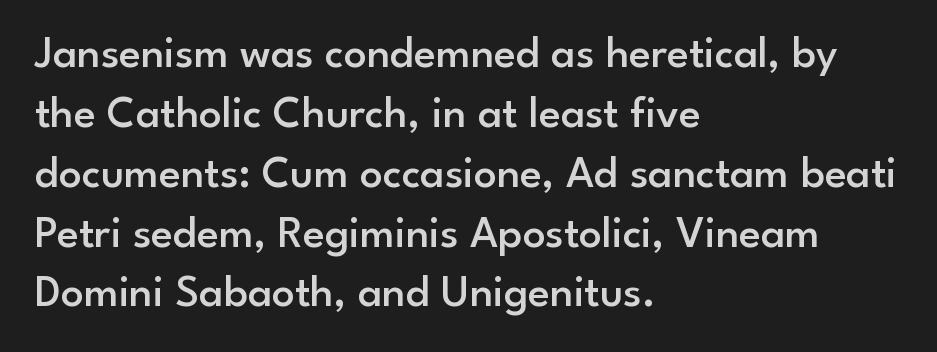
The image shows 45 px semibold sans-serif type, upright; set left-aligned, normal line spacing (1.33x), normal letter spacing, not underlined; low stroke contrast and a small x-height.
